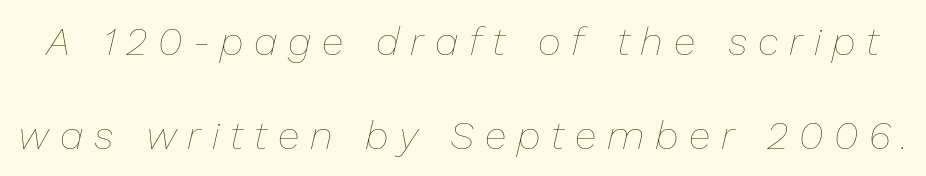
Plain, unruled lines of type. Glyph-to-glyph distance is far greater than everyday printed text. Compared with ordinary roman type, these characters are visibly tilted. Does the leading feel generous? Absolutely, it's lavish.
